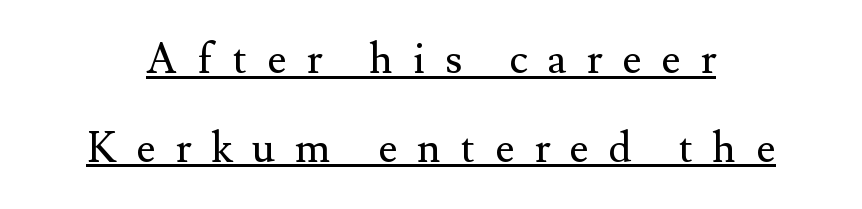
The sample's only ornament is a line tracing under the words. The letters look calm and open, with moderate or lighter stems. Typographically, this falls in the serif category. Characters follow at a spacing far wider than the type designer built in.
